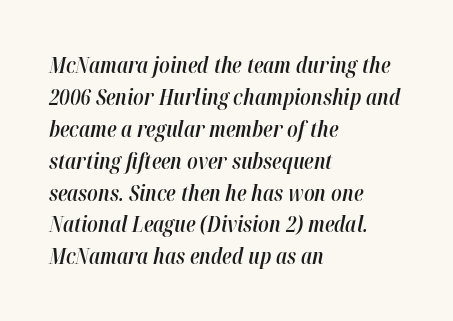
Notice how the stems are inclined rather than vertical — that's the hallmark of italics. Characters follow at the spacing the type designer built in. Alignment: flush left. The area under the type is left untouched. This is the in-between weight designers call semibold or demi.
